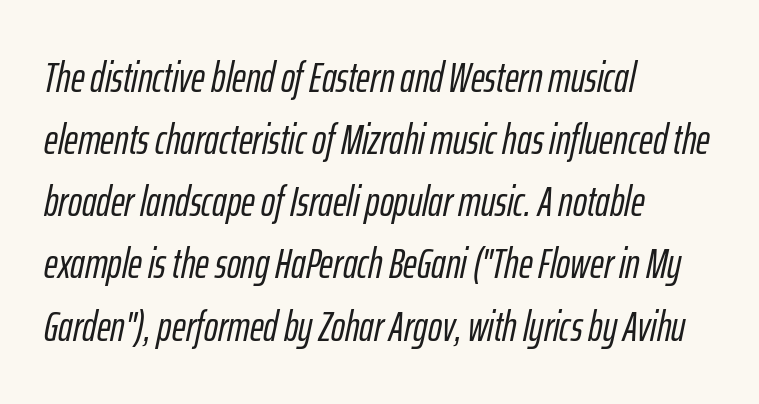
Q: Is the text italic (slanted)? A: Yes, it leans right by about 12 degrees.
Q: Is the text underlined? A: No.
Q: How is the paragraph aligned? A: Left-aligned.
Q: Is the spacing between letters normal or unusually wide? A: Normal.
Q: Is the spacing between lines tight, normal or loose? A: Normal.
Q: Width (condensed, normal, or wide)? A: Condensed.
Q: Stroke contrast? A: Low.
Q: x-height? A: Medium.
Q: Monospaced? A: No.
